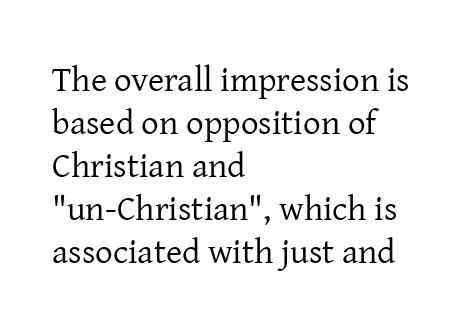
{"serif": "yes", "italic": "no", "bold": "no", "weight": "regular", "width": "normal", "stroke_contrast": "low", "x_height": "medium", "monospaced": "no", "underline": "no", "align": "left", "line_spacing_ratio": 1.23, "letter_spacing": "normal", "letter_spacing_em": 0.0, "glyph_px": 35}
